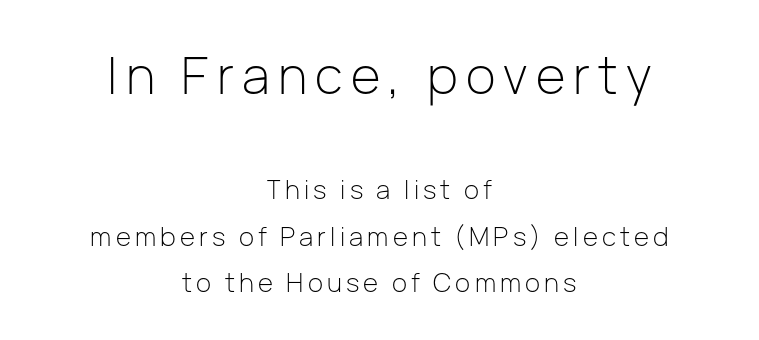
The specimen omits any rule beneath the text block's lines. The lines in this sample share a center point and differ in where they start and stop. The emphasis by scale lands on block number one, above. Letterform terminals end flat and unadorned throughout the passage.
